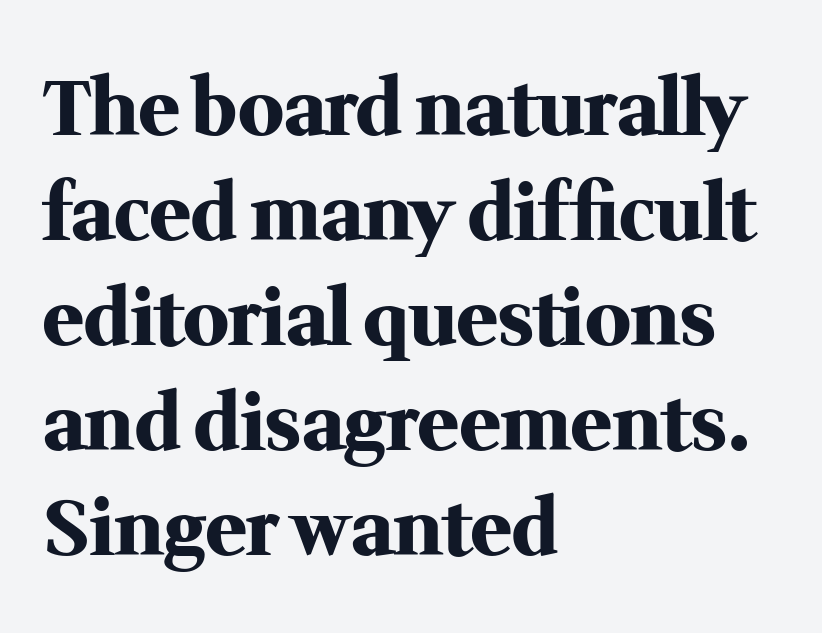
Q: Is the text bold? A: Yes.
Q: Is the text italic (slanted)? A: No, it is upright.
Q: Is the typeface a serif or a sans-serif typeface? A: Serif.
Q: Is the text underlined? A: No.
Q: How is the paragraph aligned? A: Left-aligned.
Q: Is the spacing between letters normal or unusually wide? A: Normal.
Q: Is the spacing between lines tight, normal or loose? A: Normal.
Q: Width (condensed, normal, or wide)? A: Normal.
Q: Stroke contrast? A: Medium.
Q: x-height? A: Medium.
Q: Monospaced? A: No.
